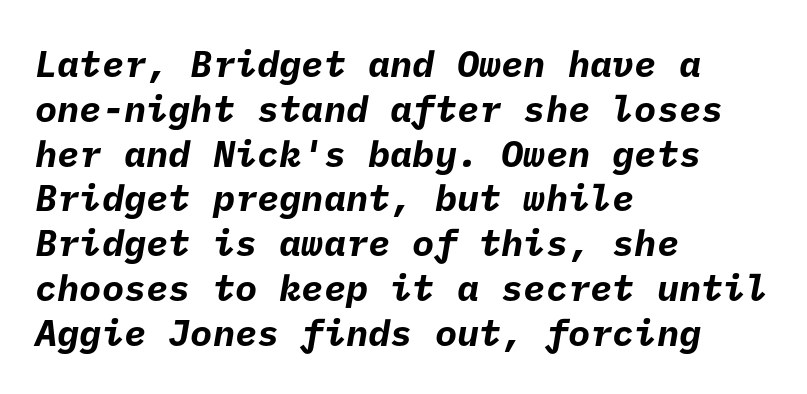
The image shows 37 px bold sans-serif type; set left-aligned, line spacing 1.21x, normal letter spacing, not underlined; low stroke contrast and a medium x-height.
